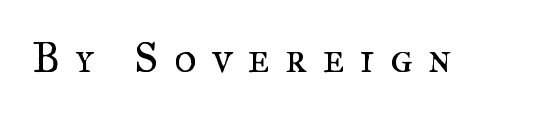
The image shows 42 px regular-weight serif type, upright; set unusually wide letter spacing (+0.37 em), not underlined; medium stroke contrast and a small x-height.
